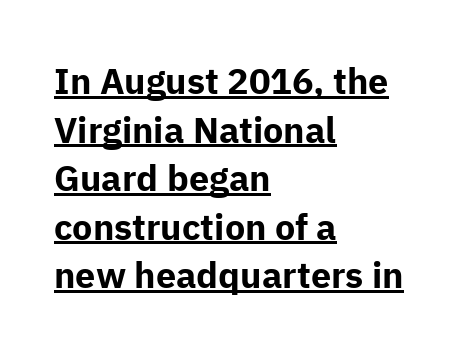
Q: Is the text bold? A: Yes.
Q: Is the text italic (slanted)? A: No, it is upright.
Q: Is the typeface a serif or a sans-serif typeface? A: Sans-serif.
Q: Is the text underlined? A: Yes.
Q: How is the paragraph aligned? A: Left-aligned.
Q: Is the spacing between letters normal or unusually wide? A: Normal.
Q: Is the spacing between lines tight, normal or loose? A: Normal.
Q: Width (condensed, normal, or wide)? A: Normal.
Q: Stroke contrast? A: Low.
Q: x-height? A: Medium.
Q: Monospaced? A: No.
